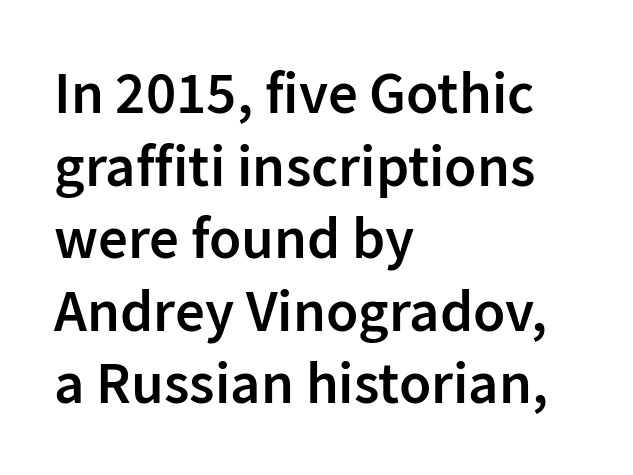
The zone under the glyphs is completely vacant. Do the letters lean? They stand straight. Think of a printed novel: that variable character pitch is what you see here. The rendering keeps characters at their native spacing. Left-aligned paragraph, ragged on the right. Each glyph is drawn with semibold strokes, heavier than normal yet not fully bold.
